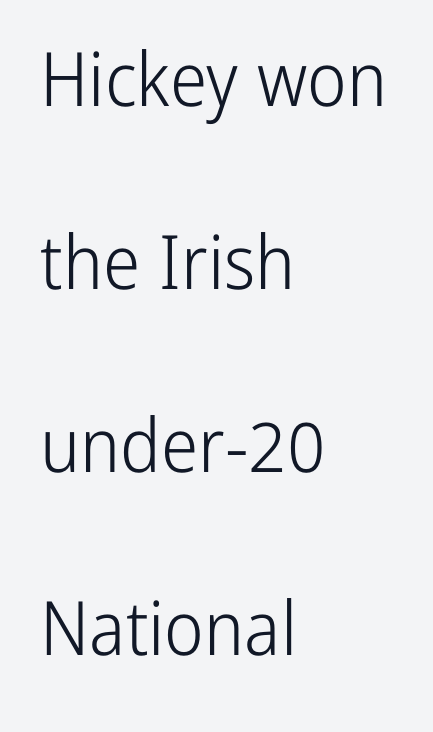
Clear beneath every line of the passage. Weight class: somewhere from thin through regular. This is roman type, the default non-slanted kind. The lines are spread far apart with generous leading. Nope, no serifs anywhere on these letters.
